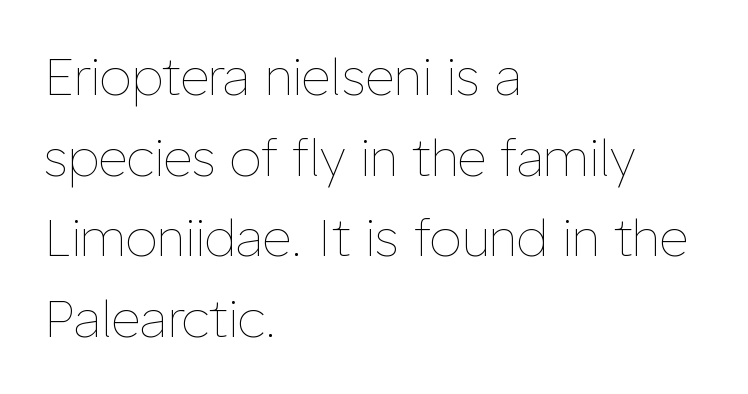
{"italic": "no", "bold": "no", "weight": "thin", "width": "normal", "stroke_contrast": "low", "x_height": "medium", "monospaced": "no", "underline": "no", "align": "left", "line_spacing": "normal", "line_spacing_ratio": 1.58, "letter_spacing": "normal", "letter_spacing_em": 0.0, "glyph_px": 51}
